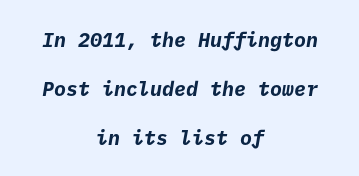
Q: Is the text bold? A: Yes.
Q: Is the text underlined? A: No.
Q: How is the paragraph aligned? A: Centered.
Q: Is the spacing between letters normal or unusually wide? A: Normal.
Q: Is the spacing between lines tight, normal or loose? A: Loose.
